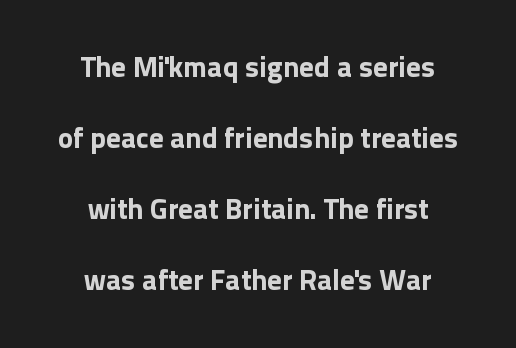
Ordinary non-slanted type is in use. The type is set solid horizontally, with unmodified tracking. Looks like regular typesetting: each glyph gets only the width it needs. The rendering shows plain stroke endings on the letterforms — a sans-serif design.
